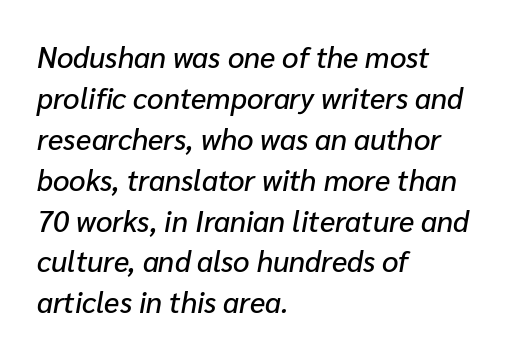
Q: Is the text italic (slanted)? A: Yes, it leans right by about 10 degrees.
Q: Is the text underlined? A: No.
Q: How is the paragraph aligned? A: Left-aligned.
Q: Is the spacing between letters normal or unusually wide? A: Normal.
Q: Is the spacing between lines tight, normal or loose? A: Normal.
Q: Width (condensed, normal, or wide)? A: Normal.
Q: Stroke contrast? A: Low.
Q: x-height? A: Medium.
Q: Monospaced? A: No.
